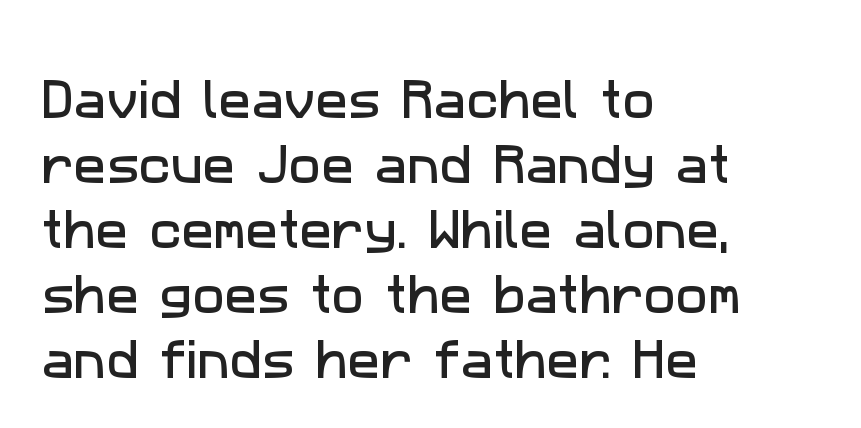
The image shows 43 px sans-serif type; set left-aligned, normal line spacing (1.51x), normal letter spacing, not underlined; low stroke contrast and a medium x-height.
